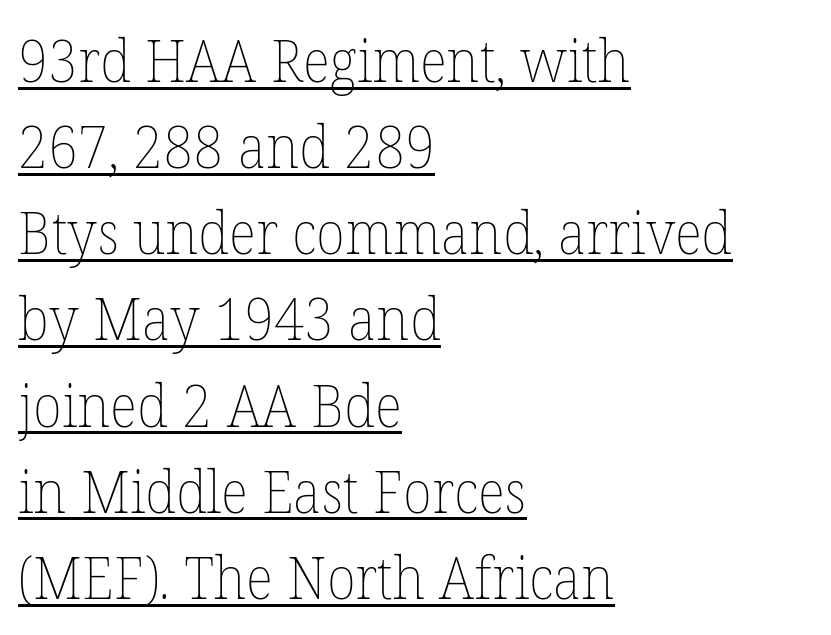
Q: Is the text bold? A: No.
Q: Is the text italic (slanted)? A: No, it is upright.
Q: Is the text underlined? A: Yes.
Q: How is the paragraph aligned? A: Left-aligned.
Q: Is the spacing between letters normal or unusually wide? A: Normal.
Q: Is the spacing between lines tight, normal or loose? A: Normal.
Q: Width (condensed, normal, or wide)? A: Normal.
Q: Stroke contrast? A: Low.
Q: x-height? A: Medium.
Q: Monospaced? A: No.
